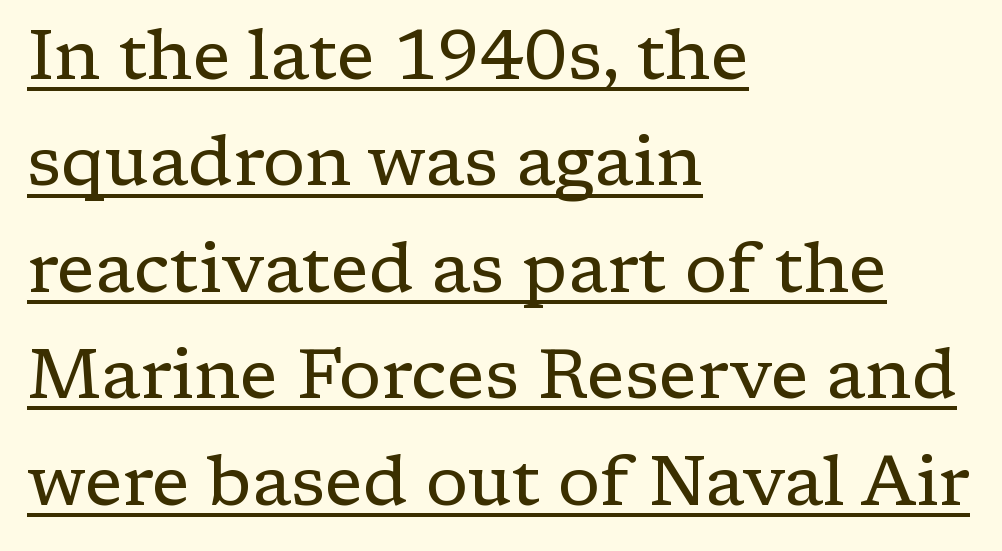
The passage shown is not bold in any degree. Is this a sans? No — the strokes have serifs. One glance says typical: line gaps are just what's usual. The sample's only ornament is a line tracing under the words. The letters stand straight up with perfectly vertical stems. Characters follow at the spacing the type designer built in.
